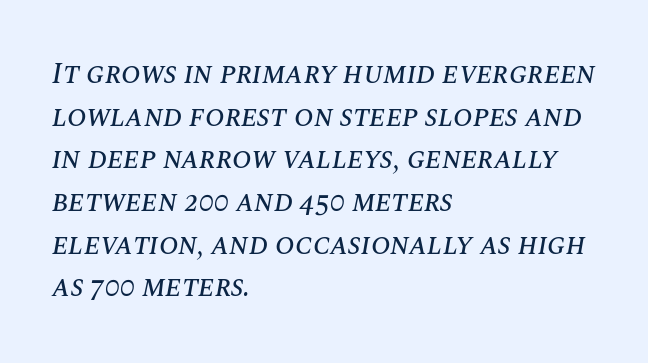
Q: Is the text italic (slanted)? A: Yes, it leans right by about 10 degrees.
Q: Is the text underlined? A: No.
Q: How is the paragraph aligned? A: Left-aligned.
Q: Is the spacing between letters normal or unusually wide? A: Normal.
Q: Is the spacing between lines tight, normal or loose? A: Normal.
Q: Width (condensed, normal, or wide)? A: Normal.
Q: Stroke contrast? A: Medium.
Q: x-height? A: Large.
Q: Monospaced? A: No.
